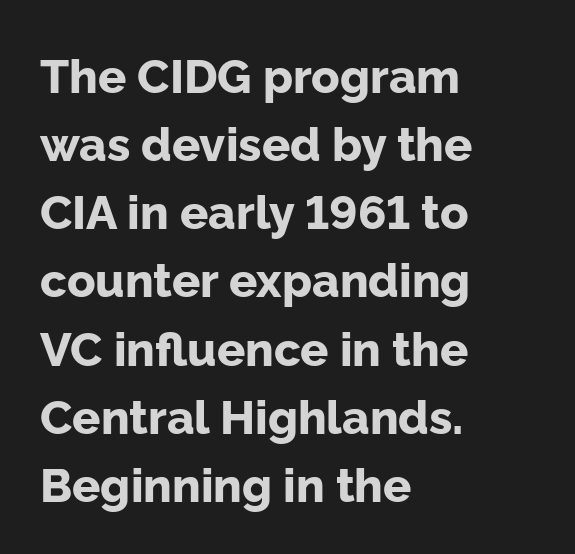
Q: Is the text bold? A: Yes.
Q: Is the text italic (slanted)? A: No, it is upright.
Q: Is the typeface a serif or a sans-serif typeface? A: Sans-serif.
Q: Is the text underlined? A: No.
Q: How is the paragraph aligned? A: Left-aligned.
Q: Is the spacing between letters normal or unusually wide? A: Normal.
Q: Is the spacing between lines tight, normal or loose? A: Normal.
Q: Width (condensed, normal, or wide)? A: Normal.
Q: Stroke contrast? A: Low.
Q: x-height? A: Medium.
Q: Monospaced? A: No.
